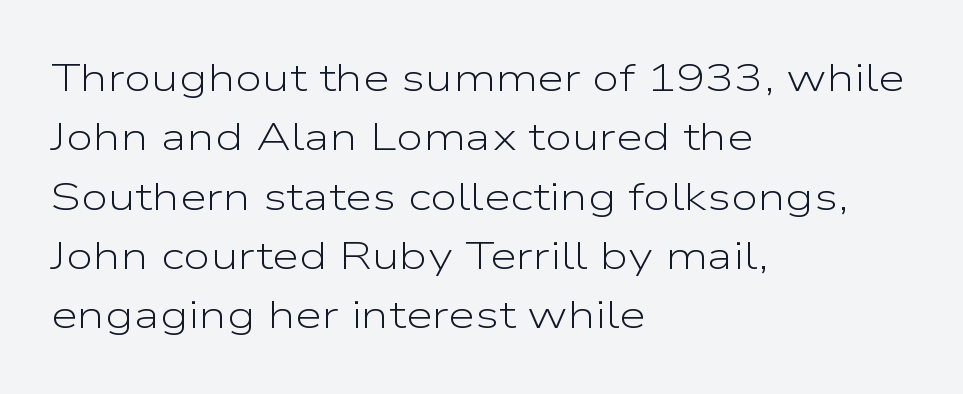
The image shows 39 px light, wide sans-serif type, upright; set left-aligned, normal line spacing (1.52x), normal letter spacing, not underlined; low stroke contrast and a medium x-height.
